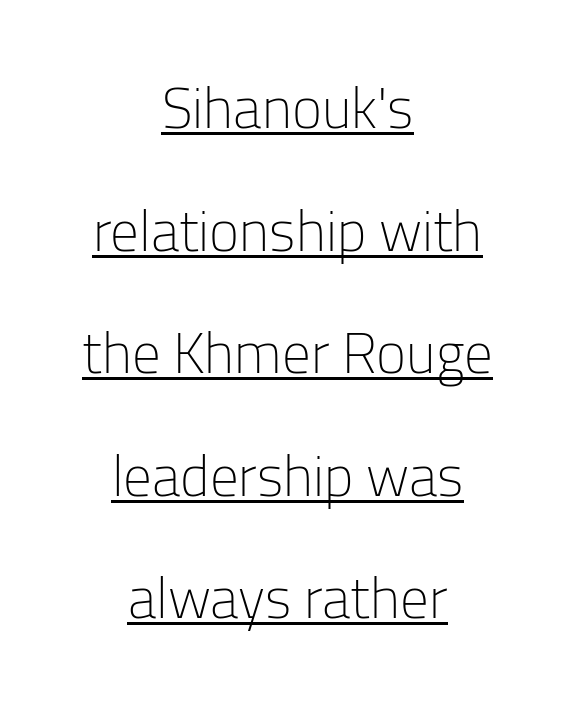
A typographer would call this underscored text. You could not count columns in this text — the font is proportionally spaced. Notice how the stems are strictly vertical — no italics here. Typographically, this falls in the sans-serif category. Vertical stems look standard width or narrower in stroke. Caption: multi-line text, centered on the measure.
